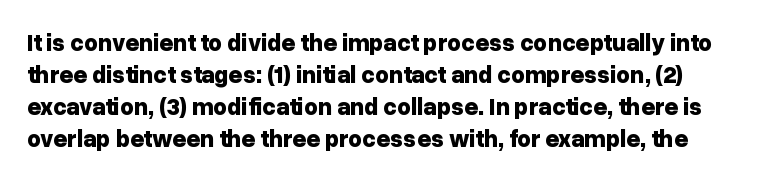
The image shows 24 px bold type, upright; set normal line spacing (1.34x), normal letter spacing, not underlined.
